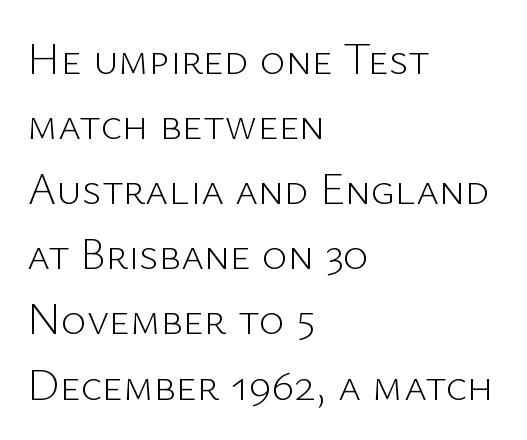
The image shows 44 px light sans-serif type, upright; set left-aligned, normal line spacing (1.48x), normal letter spacing, not underlined; low stroke contrast and a medium x-height.
